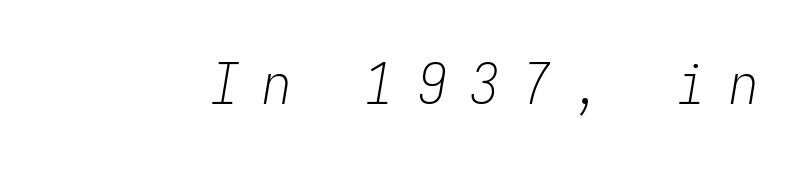
Q: Is the text bold? A: No.
Q: Is the text italic (slanted)? A: Yes, it leans right by about 9 degrees.
Q: Is the text underlined? A: No.
Q: Is the spacing between letters normal or unusually wide? A: Unusually wide.
Q: Width (condensed, normal, or wide)? A: Condensed.
Q: Stroke contrast? A: Low.
Q: x-height? A: Medium.
Q: Monospaced? A: Yes.
